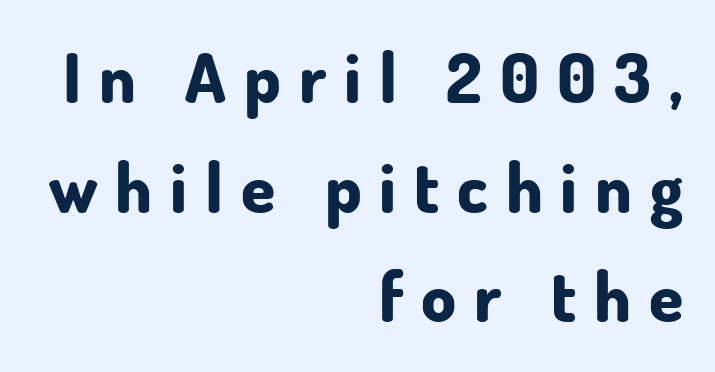
Typographically, this falls in the sans-serif category. Character widths vary here, with narrow letters taking less room than wide ones. The type is letterspaced generously, with wide tracking. You'd pick this weight for a headline — it's a proper bold.
